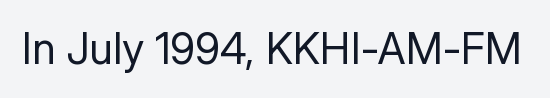
The image shows 43 px regular-weight sans-serif type, upright; set normal letter spacing, not underlined; low stroke contrast and a medium x-height.
